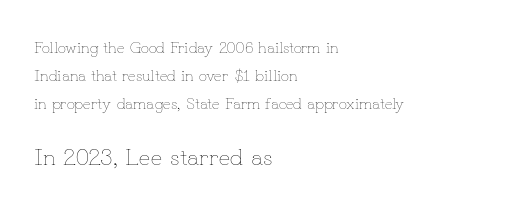
Q: Is the text bold? A: No.
Q: Is the text italic (slanted)? A: No, it is upright.
Q: Is the text underlined? A: No.
Q: How is the paragraph aligned? A: Left-aligned.
Q: Is the spacing between letters normal or unusually wide? A: Normal.
Q: Which block of text is set in a larger size, the first (top) or the second (bottom)? A: The second (bottom) one.
